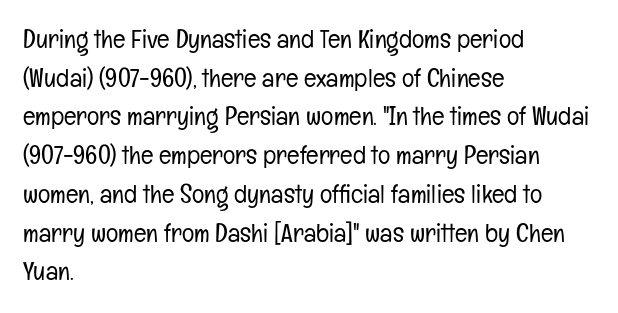
{"italic": "no", "bold": "no", "underline": "no", "align": "left", "line_spacing": "normal", "line_spacing_ratio": 1.49, "letter_spacing": "normal", "letter_spacing_em": 0.0, "glyph_px": 26}
